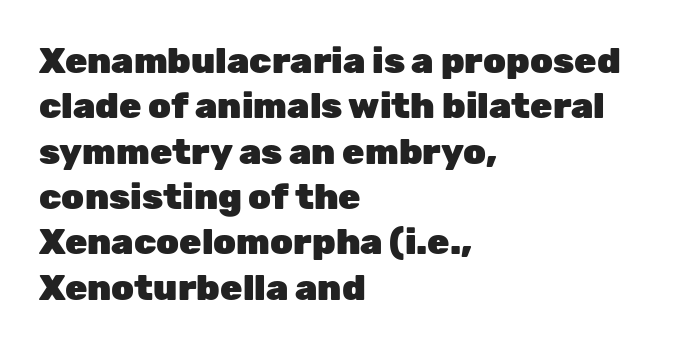
The image shows 36 px heavy sans-serif type, upright; set left-aligned, normal line spacing (1.26x), normal letter spacing, not underlined; low stroke contrast and a medium x-height.
